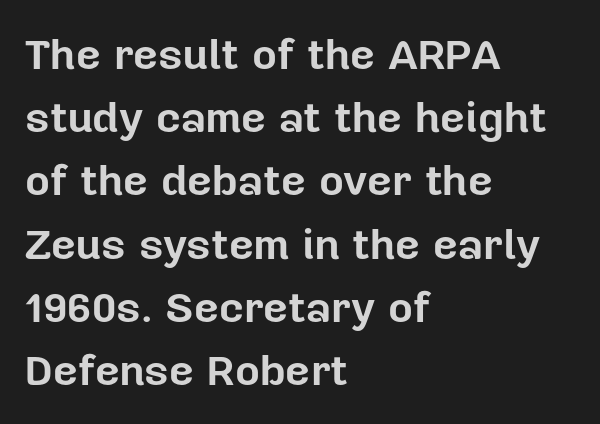
Q: Is the text bold? A: Yes.
Q: Is the text italic (slanted)? A: No, it is upright.
Q: Is the typeface a serif or a sans-serif typeface? A: Sans-serif.
Q: Is the text underlined? A: No.
Q: How is the paragraph aligned? A: Left-aligned.
Q: Is the spacing between letters normal or unusually wide? A: Normal.
Q: Is the spacing between lines tight, normal or loose? A: Normal.
Q: Width (condensed, normal, or wide)? A: Normal.
Q: Stroke contrast? A: Low.
Q: x-height? A: Medium.
Q: Monospaced? A: No.
